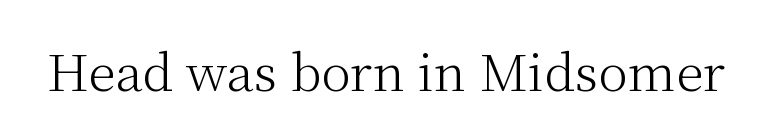
Q: Is the text bold? A: No.
Q: Is the text italic (slanted)? A: No, it is upright.
Q: Is the typeface a serif or a sans-serif typeface? A: Serif.
Q: Is the text underlined? A: No.
Q: Is the spacing between letters normal or unusually wide? A: Normal.
Q: Width (condensed, normal, or wide)? A: Normal.
Q: Stroke contrast? A: Medium.
Q: x-height? A: Medium.
Q: Monospaced? A: No.
